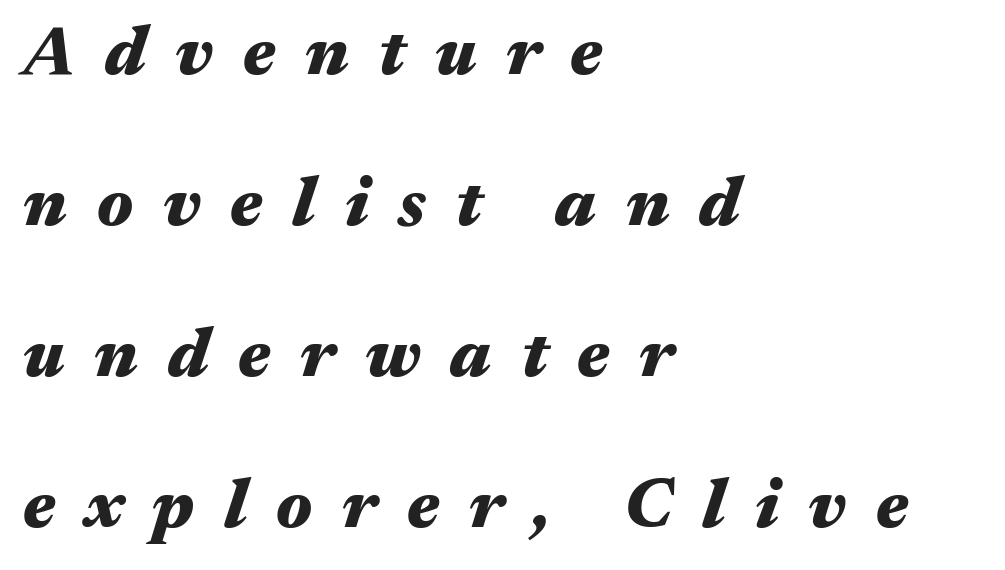
Q: Is the text bold? A: Yes.
Q: Is the text italic (slanted)? A: Yes, it leans right by about 17 degrees.
Q: Is the text underlined? A: No.
Q: How is the paragraph aligned? A: Left-aligned.
Q: Is the spacing between letters normal or unusually wide? A: Unusually wide.
Q: Is the spacing between lines tight, normal or loose? A: Loose.
Q: Width (condensed, normal, or wide)? A: Wide.
Q: Stroke contrast? A: Medium.
Q: x-height? A: Medium.
Q: Monospaced? A: No.
